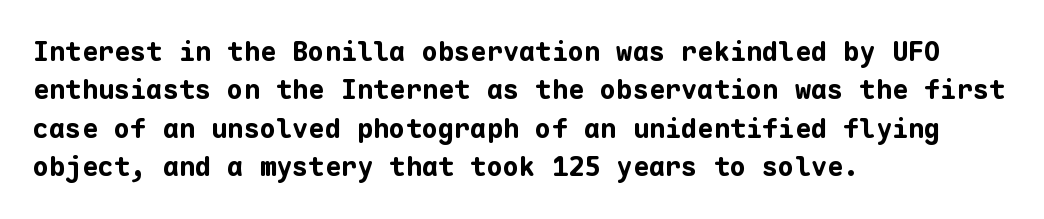
Glyph-to-glyph distance matches everyday printed text. Notice how thick the strokes are: this is what a full bold looks like. A normal amount of white space separates one row of letters from the next. Only glyphs here, with clear space below each row. Vertical strokes here are truly vertical.
